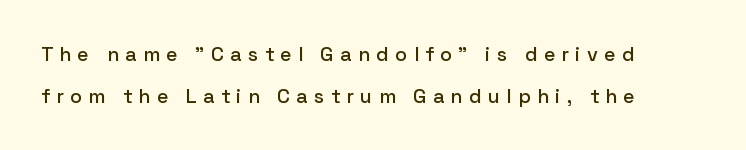
The image shows 20 px text type, upright; set left-aligned, loose line spacing (2.08x), unusually wide letter spacing (+0.31 em), not underlined.
